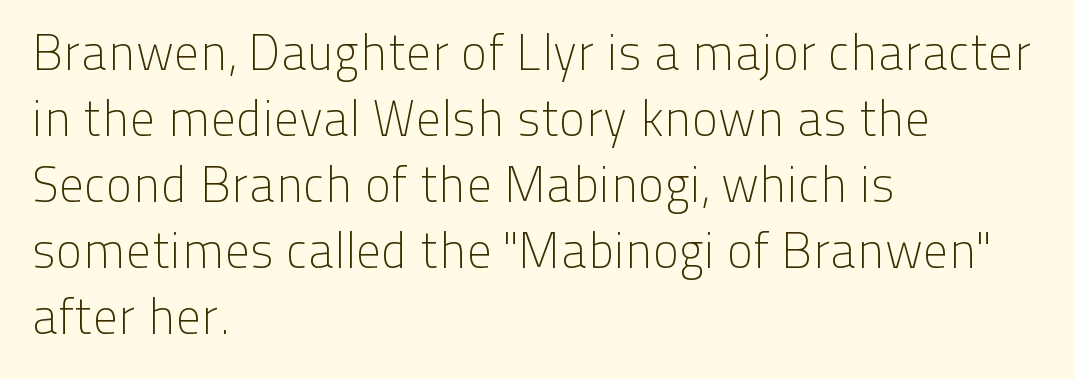
Q: Is the text bold? A: No.
Q: Is the text italic (slanted)? A: No, it is upright.
Q: Is the typeface a serif or a sans-serif typeface? A: Sans-serif.
Q: Is the text underlined? A: No.
Q: How is the paragraph aligned? A: Left-aligned.
Q: Is the spacing between letters normal or unusually wide? A: Normal.
Q: Is the spacing between lines tight, normal or loose? A: Normal.
Q: Width (condensed, normal, or wide)? A: Normal.
Q: Stroke contrast? A: Low.
Q: x-height? A: Medium.
Q: Monospaced? A: No.
